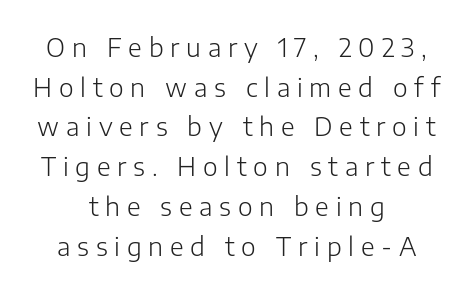
The image shows 25 px text type, upright; set centered, normal line spacing (1.59x), unusually wide letter spacing (+0.27 em), not underlined.
